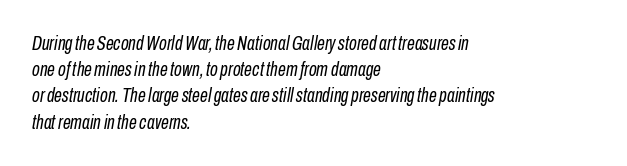
The words here are not underlined. The face used here has a pronounced slope to its letters. The font is comparable to plain body text, perhaps lighter. Short note: letters normally spaced. If you drew a ruler down the left edge, every line would touch it. Is there much room between lines? A standard amount, neither cramped nor airy.
